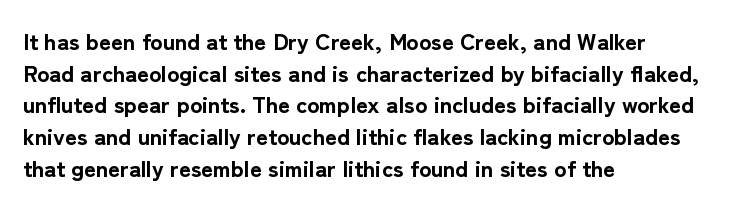
The lines are quadded left. Regular leading. Nothing unusual about the tracking: characters are spaced as the font intends. The font is running at its bold setting. Tall strokes in this sample are plumb rather than angled.
